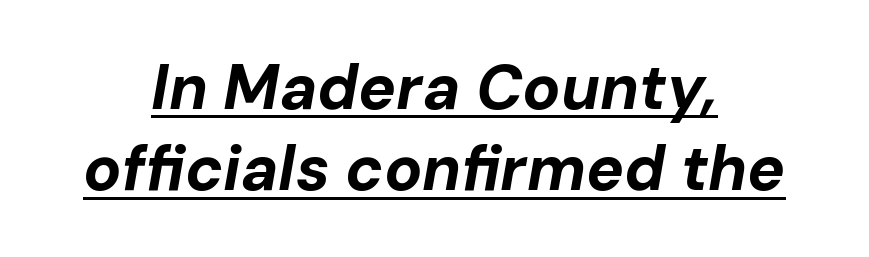
The image shows 63 px bold type, italic (leaning right); set centered, normal line spacing (1.29x), normal letter spacing, underlined; low stroke contrast and a medium x-height.
